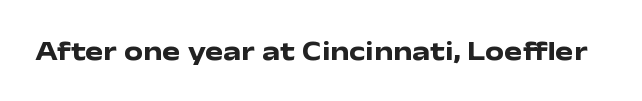
The image shows 27 px bold type, upright; set normal letter spacing, not underlined.
